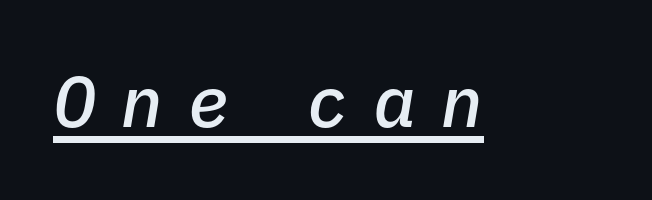
The glyphs are accompanied by a horizontal stroke just below them. The passage shown is typed in a monospace face where columns stay perfectly aligned. Observe the wide spacing: letters keep a clear distance from each other. Emphasis by weight is partial: semibold. The lettering tilts uniformly, giving the passage an italic look.
